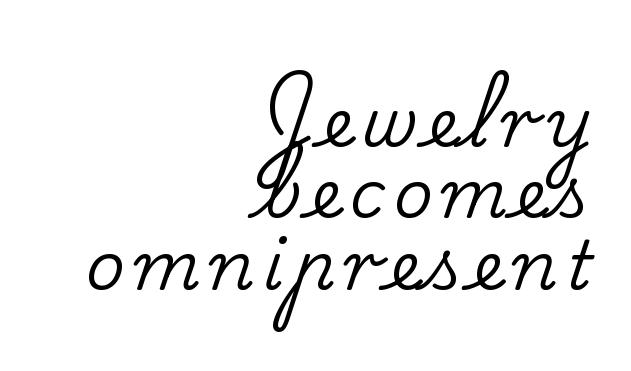
The image shows 68 px serif type; set right-aligned, tight line spacing (1.05x), not underlined; low stroke contrast and a small x-height.
